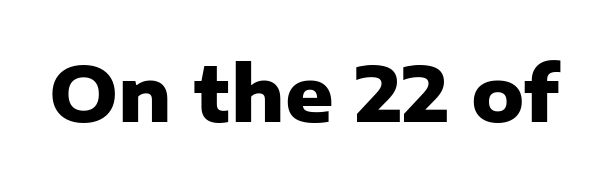
Q: Is the text bold? A: Yes.
Q: Is the text italic (slanted)? A: No, it is upright.
Q: Is the typeface a serif or a sans-serif typeface? A: Sans-serif.
Q: Is the text underlined? A: No.
Q: Is the spacing between letters normal or unusually wide? A: Normal.
Q: Width (condensed, normal, or wide)? A: Normal.
Q: Stroke contrast? A: Low.
Q: x-height? A: Medium.
Q: Monospaced? A: No.
